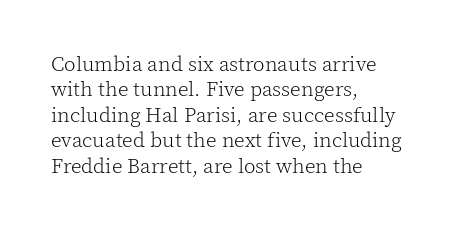
{"italic": "no", "bold": "no", "underline": "no", "align": "left", "line_spacing_ratio": 1.21, "letter_spacing": "normal", "letter_spacing_em": 0.0, "glyph_px": 21}
